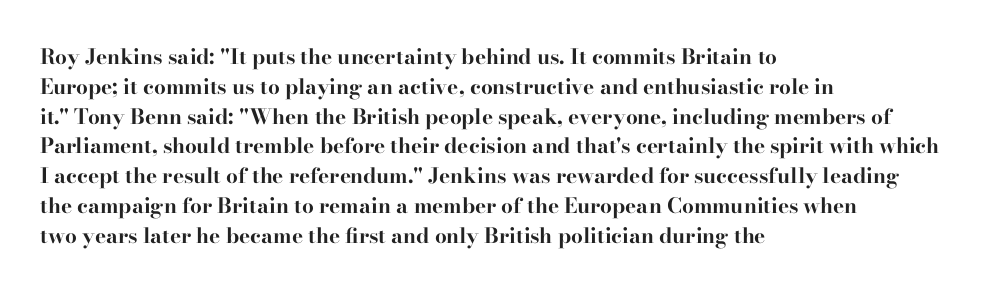
The image shows 21 px bold type, upright; set left-aligned, normal line spacing (1.42x), normal letter spacing, not underlined.
